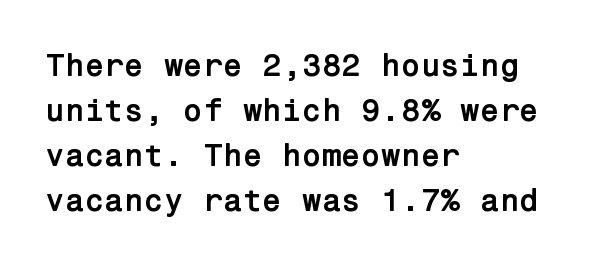
Q: Is the text bold? A: Yes.
Q: Is the text italic (slanted)? A: No, it is upright.
Q: Is the typeface a serif or a sans-serif typeface? A: Sans-serif.
Q: Is the text underlined? A: No.
Q: How is the paragraph aligned? A: Left-aligned.
Q: Is the spacing between letters normal or unusually wide? A: Normal.
Q: Is the spacing between lines tight, normal or loose? A: Normal.
Q: Width (condensed, normal, or wide)? A: Normal.
Q: Stroke contrast? A: Low.
Q: x-height? A: Medium.
